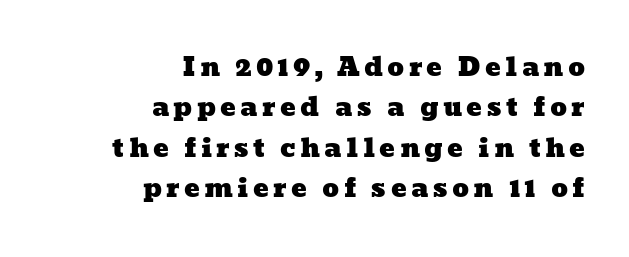
The rendering uses a moderate line-height, typical for paragraphs. Underlining? Definitely not there. The setting favours the right margin, as signatures and pull-quotes sometimes do.
